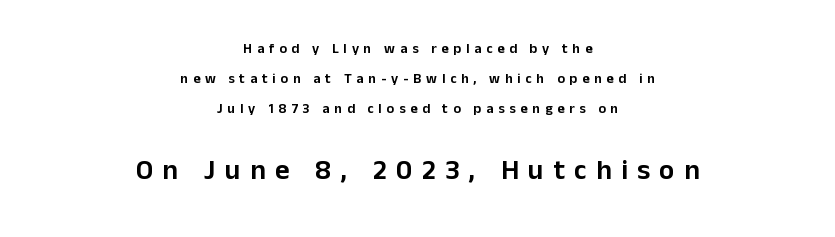
Character widths vary here, with narrow letters taking less room than wide ones. Are there feet on the stems? There aren't — it's a sans. Notice how the stems are strictly vertical — no italics here. This sample trades compactness for vertical openness between lines. Students, note that the glyphs here are deliberately spaced far apart. Lines of text with bare space underneath.
